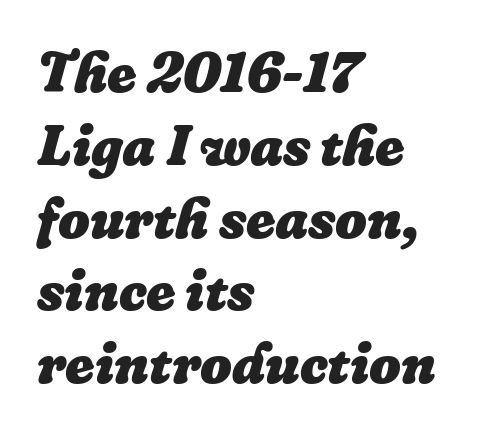
The image shows 56 px heavy type, italic (leaning right); set left-aligned, normal line spacing (1.3x), normal letter spacing, not underlined; low stroke contrast and a medium x-height.
